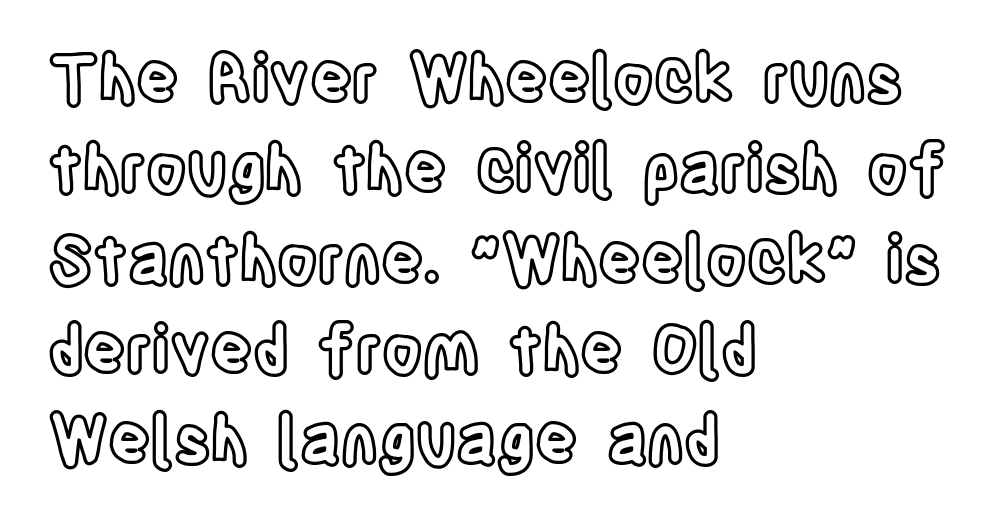
The image shows 65 px condensed type, upright; set left-aligned, normal line spacing (1.39x), normal letter spacing, not underlined; a large x-height.
